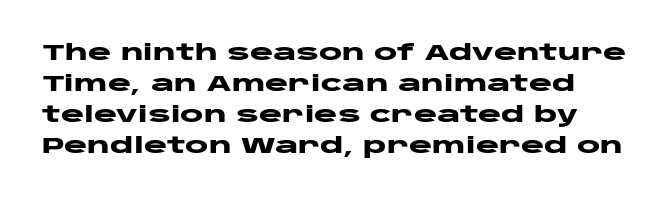
{"italic": "no", "bold": "yes", "underline": "no", "line_spacing": "normal", "line_spacing_ratio": 1.41, "letter_spacing": "normal", "letter_spacing_em": 0.0, "glyph_px": 22}
